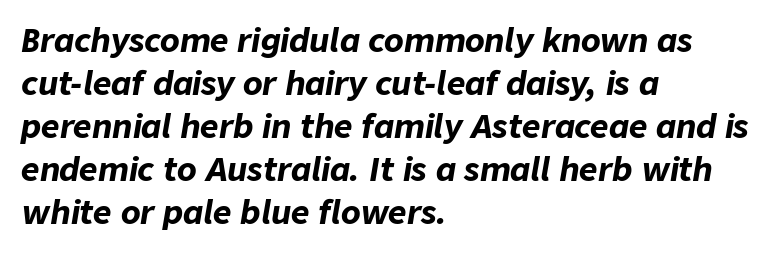
Q: Is the text bold? A: Yes.
Q: Is the text italic (slanted)? A: Yes, it leans right by about 9 degrees.
Q: Is the text underlined? A: No.
Q: How is the paragraph aligned? A: Left-aligned.
Q: Is the spacing between letters normal or unusually wide? A: Normal.
Q: Is the spacing between lines tight, normal or loose? A: Normal.
Q: Width (condensed, normal, or wide)? A: Normal.
Q: Stroke contrast? A: Low.
Q: x-height? A: Medium.
Q: Monospaced? A: No.
